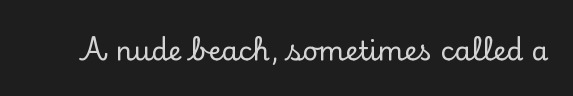
{"italic": "no", "underline": "no", "letter_spacing": "normal", "letter_spacing_em": 0.0, "glyph_px": 27}
